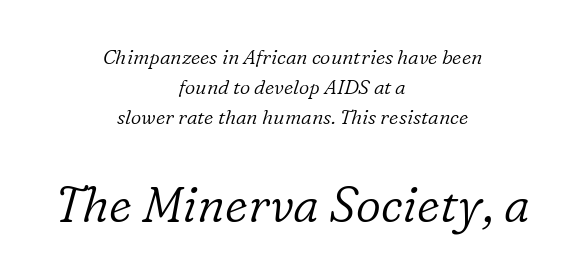
Q: Is the text bold? A: No.
Q: Is the text italic (slanted)? A: Yes, it leans right by about 16 degrees.
Q: Is the typeface a serif or a sans-serif typeface? A: Serif.
Q: Is the text underlined? A: No.
Q: How is the paragraph aligned? A: Centered.
Q: Is the spacing between letters normal or unusually wide? A: Normal.
Q: Is the spacing between lines tight, normal or loose? A: Normal.
Q: Which block of text is set in a larger size, the first (top) or the second (bottom)? A: The second (bottom) one.
Q: Width (condensed, normal, or wide)? A: Normal.
Q: Stroke contrast? A: Low.
Q: x-height? A: Medium.
Q: Monospaced? A: No.
